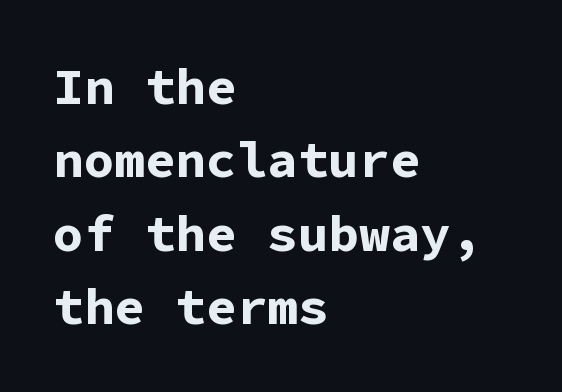
Beneath every word, the page is bare. I'd call this a sans setting — the letters go barefoot. The gaps between neighbouring characters are ordinary and unremarkable. The face used here has the dense, thick strokes of a bold.
